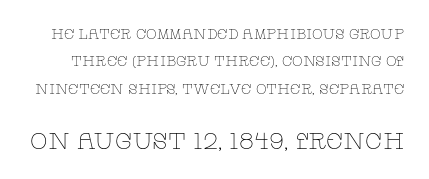
The image shows 23 px text type, upright; set loose line spacing (1.96x), normal letter spacing, not underlined; the second (bottom) block is 1.64x larger.
